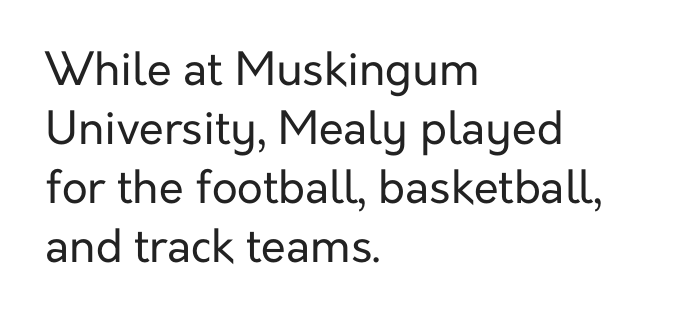
Q: Is the text bold? A: No.
Q: Is the text italic (slanted)? A: No, it is upright.
Q: Is the typeface a serif or a sans-serif typeface? A: Sans-serif.
Q: Is the text underlined? A: No.
Q: How is the paragraph aligned? A: Left-aligned.
Q: Is the spacing between letters normal or unusually wide? A: Normal.
Q: Is the spacing between lines tight, normal or loose? A: Normal.
Q: Width (condensed, normal, or wide)? A: Normal.
Q: Stroke contrast? A: Low.
Q: x-height? A: Medium.
Q: Monospaced? A: No.
